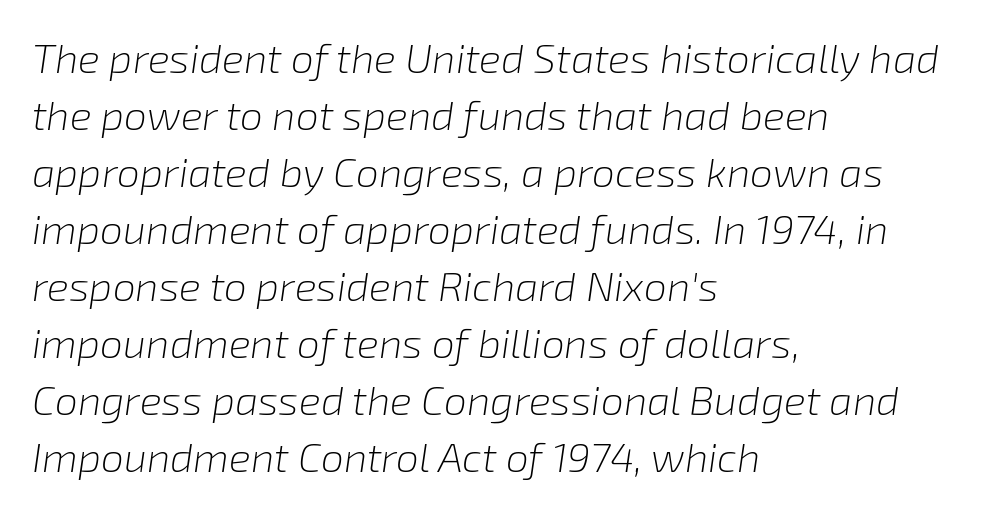
The image shows 41 px light type, italic (leaning right); set left-aligned, normal line spacing (1.39x), normal letter spacing, not underlined; low stroke contrast and a medium x-height.
